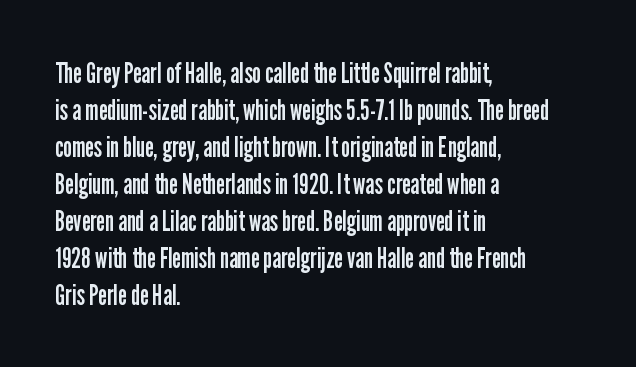
{"serif": "no", "italic": "no", "bold": "no", "weight": "regular", "width": "condensed", "stroke_contrast": "low", "x_height": "medium", "monospaced": "no", "underline": "no", "align": "left", "line_spacing": "normal", "line_spacing_ratio": 1.32, "letter_spacing": "normal", "letter_spacing_em": 0.0, "glyph_px": 28}
